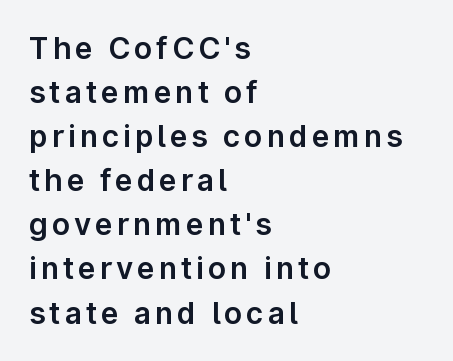
Q: Is the text italic (slanted)? A: No, it is upright.
Q: Is the typeface a serif or a sans-serif typeface? A: Sans-serif.
Q: Is the text underlined? A: No.
Q: How is the paragraph aligned? A: Left-aligned.
Q: Is the spacing between lines tight, normal or loose? A: Normal.
Q: Width (condensed, normal, or wide)? A: Normal.
Q: Stroke contrast? A: Low.
Q: x-height? A: Medium.
Q: Monospaced? A: No.
